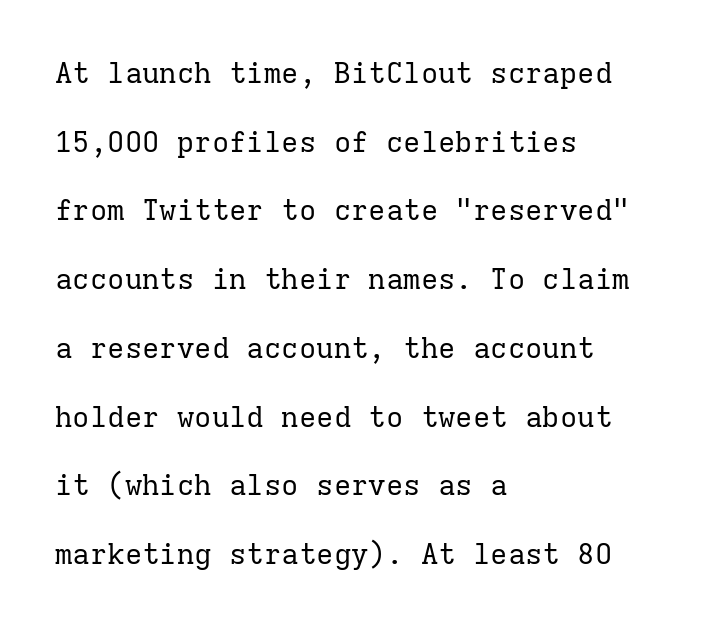
Q: Is the text bold? A: No.
Q: Is the text italic (slanted)? A: No, it is upright.
Q: Is the typeface a serif or a sans-serif typeface? A: Serif.
Q: Is the text underlined? A: No.
Q: How is the paragraph aligned? A: Left-aligned.
Q: Is the spacing between letters normal or unusually wide? A: Normal.
Q: Is the spacing between lines tight, normal or loose? A: Loose.
Q: Width (condensed, normal, or wide)? A: Normal.
Q: Stroke contrast? A: Low.
Q: x-height? A: Medium.
Q: Monospaced? A: Yes.
